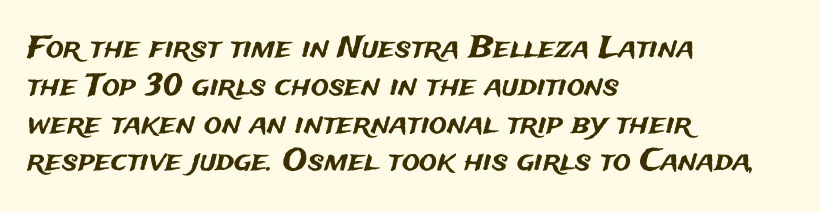
{"serif": "no", "width": "normal", "stroke_contrast": "medium", "x_height": "medium", "monospaced": "no", "underline": "no", "align": "left", "line_spacing": "normal", "line_spacing_ratio": 1.26, "letter_spacing": "normal", "letter_spacing_em": 0.0, "glyph_px": 30}
